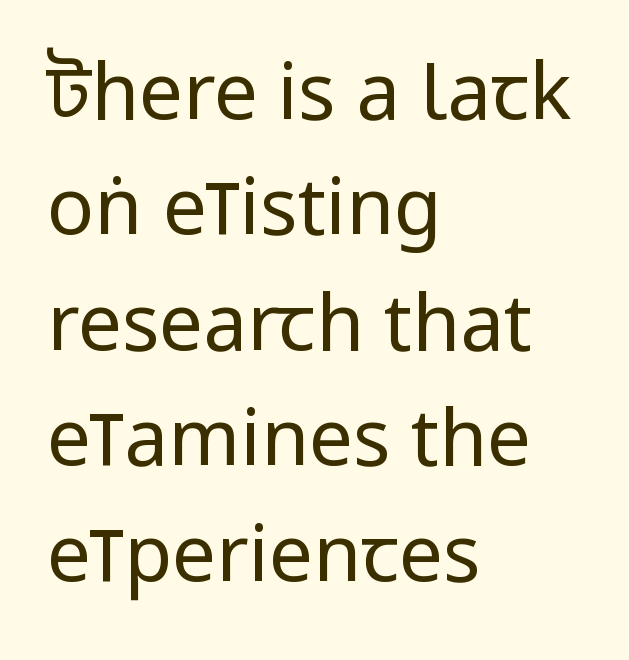
Leftover space on each line is placed entirely after the last word. The characters display no serif detailing; their extremities are plain. If you drew a line through each stem, it would be perfectly vertical. Successive baselines arrive at the customary interval. No chunkiness to these letters — they're not bold.
